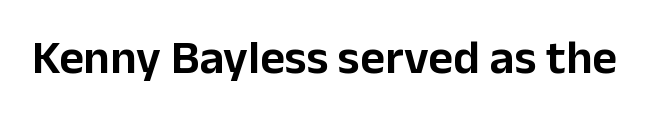
{"serif": "no", "italic": "no", "width": "normal", "stroke_contrast": "low", "x_height": "medium", "monospaced": "no", "underline": "no", "letter_spacing": "normal", "letter_spacing_em": 0.0, "glyph_px": 48}
